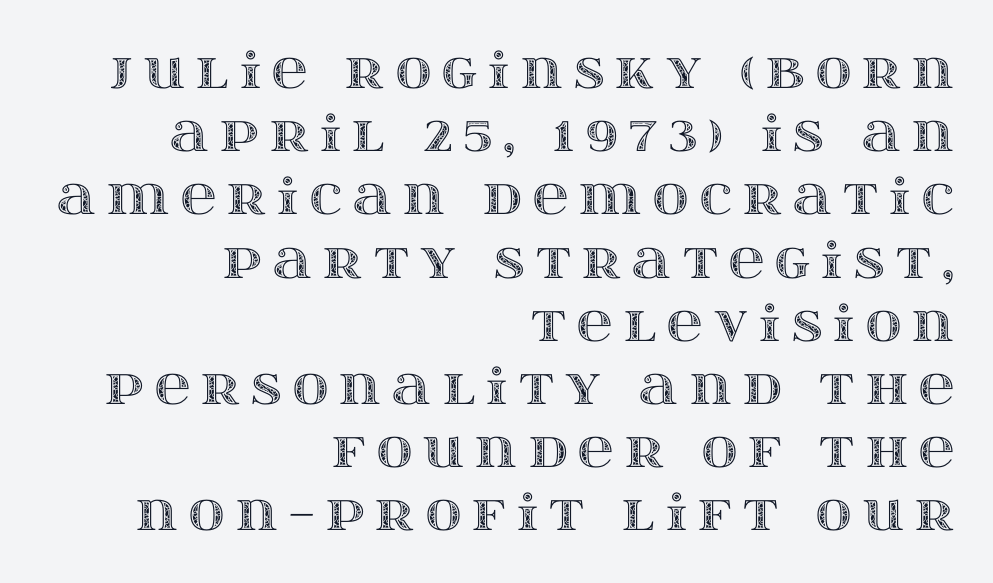
{"italic": "no", "width": "wide", "x_height": "large", "monospaced": "no", "underline": "no", "align": "right", "line_spacing": "normal", "line_spacing_ratio": 1.29, "letter_spacing": "wide", "letter_spacing_em": 0.23, "glyph_px": 49}
